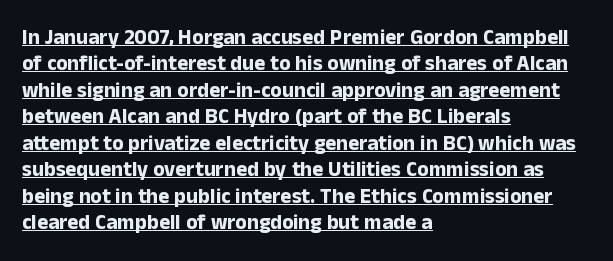
The image shows 21 px bold type, upright; set left-aligned, normal line spacing (1.26x), normal letter spacing, underlined.
